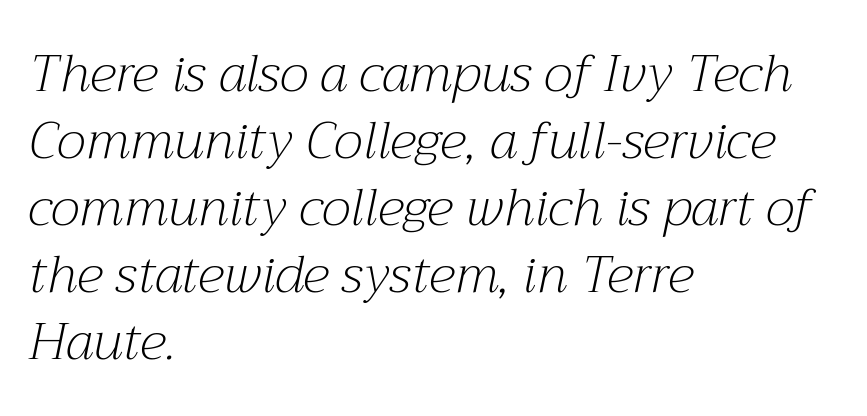
The image shows 52 px light serif type, italic (leaning right); set left-aligned, normal line spacing (1.29x), normal letter spacing, not underlined; medium stroke contrast and a medium x-height.
